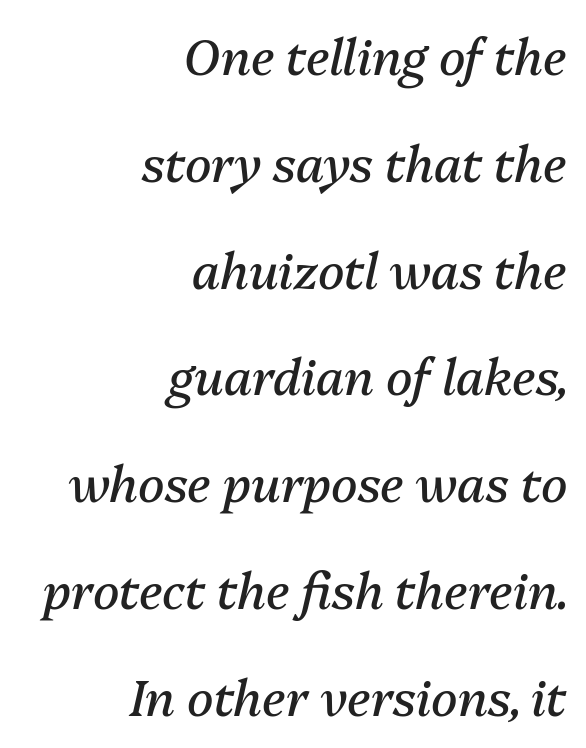
The image shows 49 px regular-weight type, italic (leaning right); set right-aligned, loose line spacing (2.18x), normal letter spacing, not underlined; medium stroke contrast and a medium x-height.
